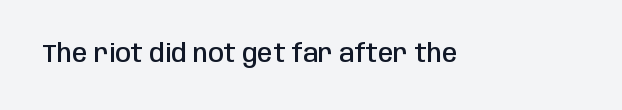
The letters stand upright; this is a roman face. Words appear dense and cohesive because spacing is normal. What weight is shown? A semibold, between regular and bold. The passage shown is not underscored anywhere.
